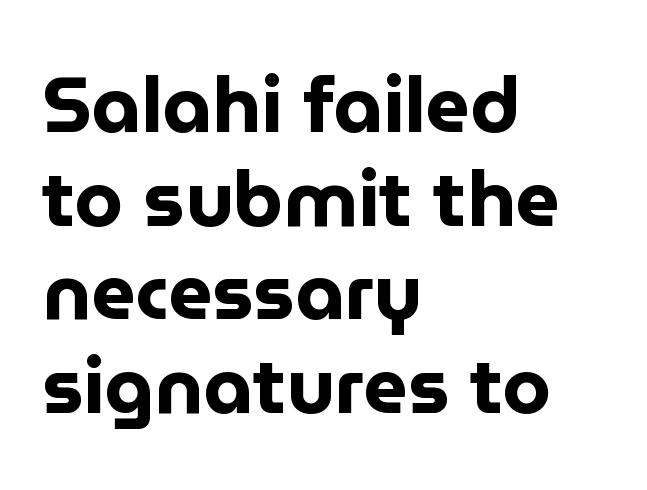
Q: Is the text bold? A: Yes.
Q: Is the text italic (slanted)? A: No, it is upright.
Q: Is the typeface a serif or a sans-serif typeface? A: Sans-serif.
Q: Is the text underlined? A: No.
Q: How is the paragraph aligned? A: Left-aligned.
Q: Is the spacing between letters normal or unusually wide? A: Normal.
Q: Width (condensed, normal, or wide)? A: Normal.
Q: Stroke contrast? A: Low.
Q: x-height? A: Medium.
Q: Monospaced? A: No.
